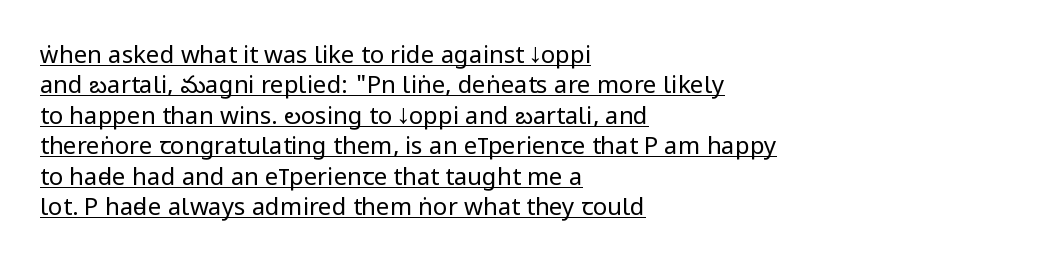
The sample's only ornament is a line tracing under the words. Look at the tracking — it's just the regular setting, nothing added. One-word summary of the alignment: left. No chunkiness to these letters — they're not bold. One glance says typical: line gaps are just what's usual.
